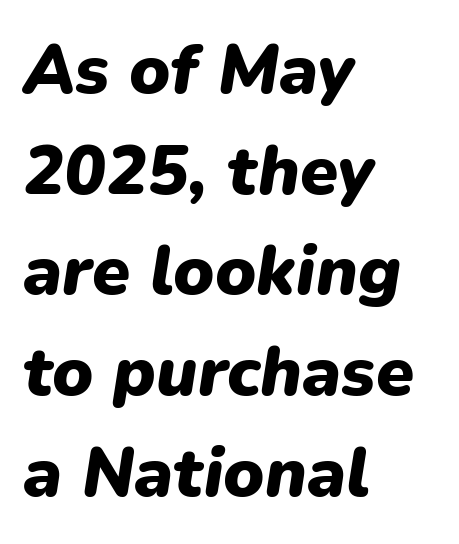
The image shows 69 px heavy type, italic (leaning right); set left-aligned, normal line spacing (1.46x), normal letter spacing, not underlined; low stroke contrast and a medium x-height.
